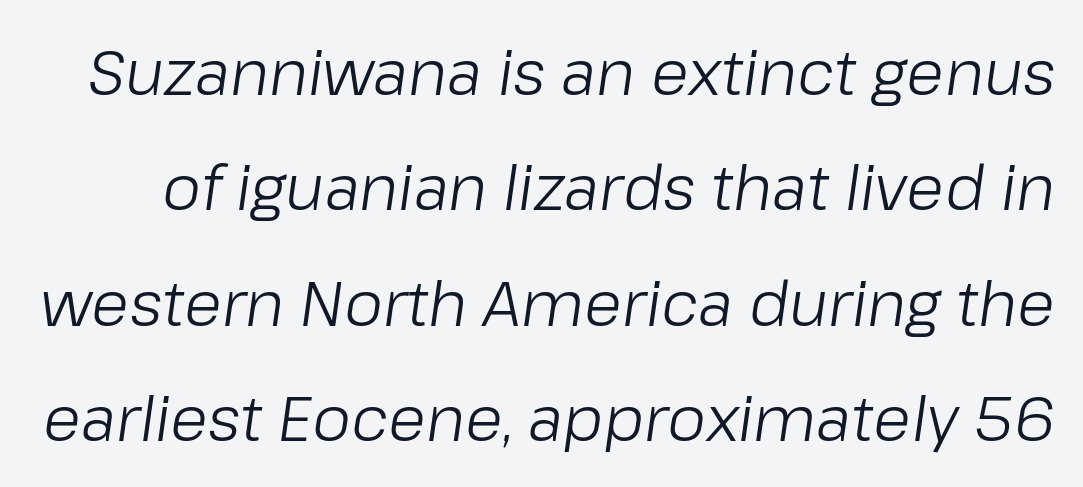
{"italic": "yes", "lean": "right", "slant_degrees": 8, "bold": "no", "weight": "light", "width": "normal", "stroke_contrast": "low", "x_height": "medium", "monospaced": "no", "underline": "no", "line_spacing_ratio": 1.86, "letter_spacing": "normal", "letter_spacing_em": 0.0, "glyph_px": 62}
